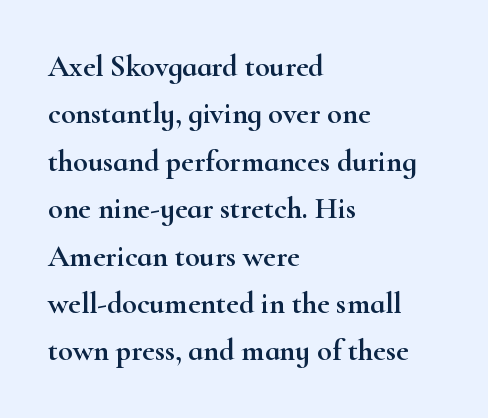
Q: Is the text italic (slanted)? A: No, it is upright.
Q: Is the typeface a serif or a sans-serif typeface? A: Serif.
Q: Is the text underlined? A: No.
Q: How is the paragraph aligned? A: Left-aligned.
Q: Is the spacing between letters normal or unusually wide? A: Normal.
Q: Is the spacing between lines tight, normal or loose? A: Normal.
Q: Width (condensed, normal, or wide)? A: Wide.
Q: Stroke contrast? A: High.
Q: x-height? A: Small.
Q: Monospaced? A: No.
